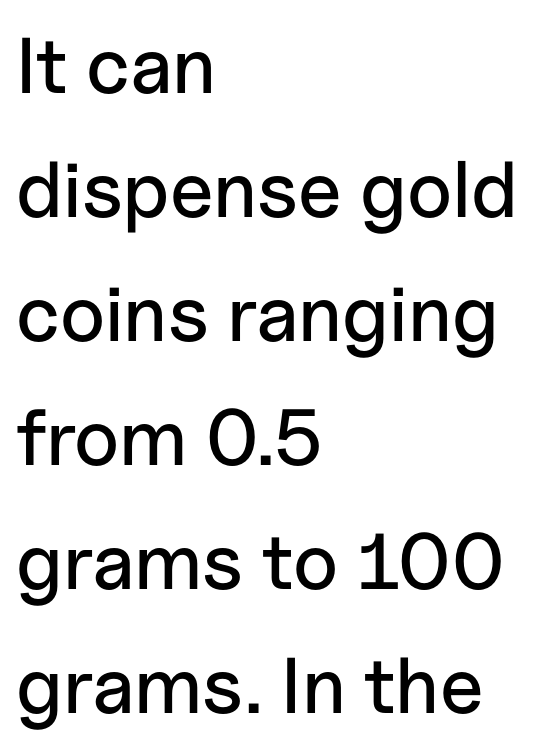
{"serif": "no", "italic": "no", "width": "normal", "stroke_contrast": "low", "x_height": "medium", "monospaced": "no", "underline": "no", "align": "left", "line_spacing": "normal", "line_spacing_ratio": 1.57, "letter_spacing": "normal", "letter_spacing_em": 0.0, "glyph_px": 79}
